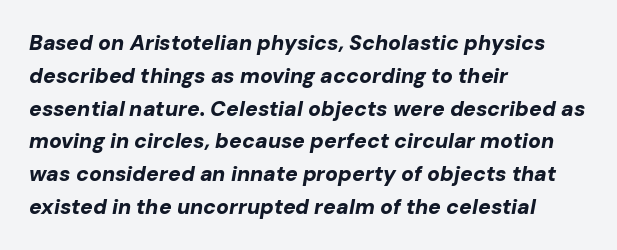
The image shows 21 px bold type, italic (leaning right); set left-aligned, normal line spacing (1.56x), normal letter spacing, not underlined.
